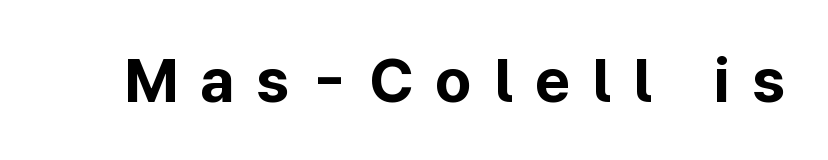
Q: Is the text bold? A: Yes.
Q: Is the text italic (slanted)? A: No, it is upright.
Q: Is the typeface a serif or a sans-serif typeface? A: Sans-serif.
Q: Is the text underlined? A: No.
Q: Is the spacing between letters normal or unusually wide? A: Unusually wide.
Q: Width (condensed, normal, or wide)? A: Normal.
Q: Stroke contrast? A: Low.
Q: x-height? A: Medium.
Q: Monospaced? A: No.
